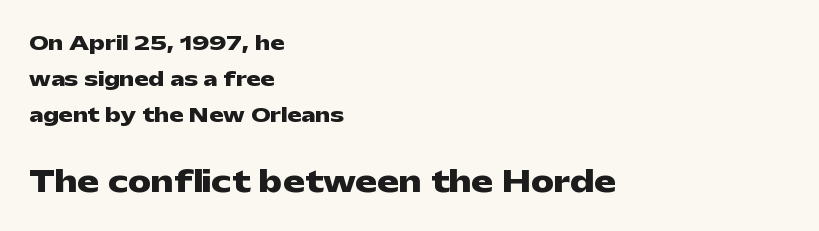
The image shows 29 px heavy, wide sans-serif type, upright; set left-aligned, line spacing 1.89x, normal letter spacing, not underlined; the second (bottom) block is 1.53x larger; low stroke contrast and a medium x-height.
